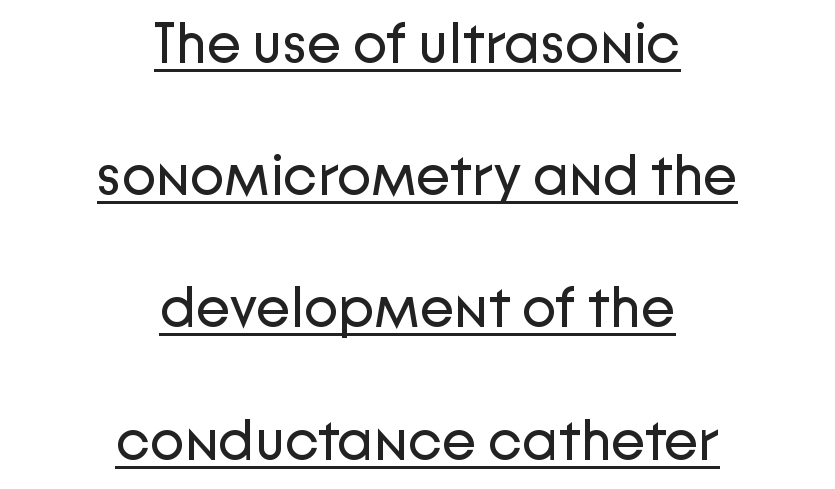
{"serif": "no", "italic": "no", "bold": "no", "weight": "regular", "width": "normal", "stroke_contrast": "low", "x_height": "medium", "monospaced": "no", "underline": "yes", "align": "center", "line_spacing": "loose", "line_spacing_ratio": 2.32, "letter_spacing": "normal", "letter_spacing_em": 0.0, "glyph_px": 57}
